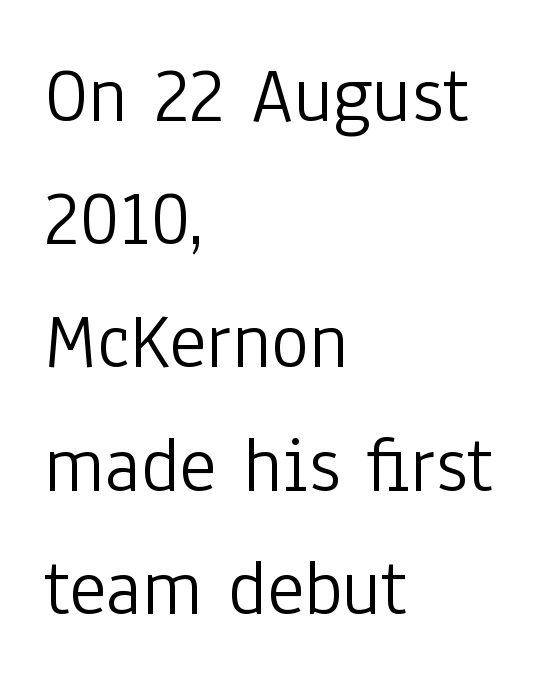
The image shows 80 px light, condensed sans-serif type, upright; set left-aligned, normal line spacing (1.54x), normal letter spacing, not underlined; low stroke contrast and a medium x-height.
